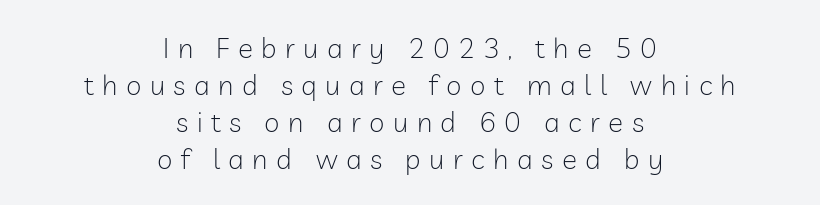
{"serif": "no", "italic": "no", "bold": "no", "weight": "light", "width": "normal", "stroke_contrast": "low", "x_height": "medium", "monospaced": "no", "underline": "no", "align": "center", "line_spacing": "normal", "line_spacing_ratio": 1.32, "letter_spacing": "wide", "letter_spacing_em": 0.3, "glyph_px": 28}
